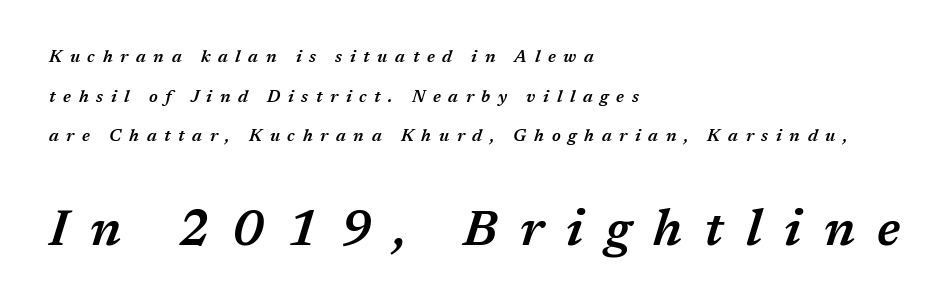
Q: Is the text bold? A: Semi-bold.
Q: Is the text italic (slanted)? A: Yes, it leans right by about 17 degrees.
Q: Is the text underlined? A: No.
Q: How is the paragraph aligned? A: Left-aligned.
Q: Is the spacing between letters normal or unusually wide? A: Unusually wide.
Q: Is the spacing between lines tight, normal or loose? A: Loose.
Q: Which block of text is set in a larger size, the first (top) or the second (bottom)? A: The second (bottom) one.
Q: Width (condensed, normal, or wide)? A: Normal.
Q: Stroke contrast? A: Medium.
Q: x-height? A: Medium.
Q: Monospaced? A: No.
